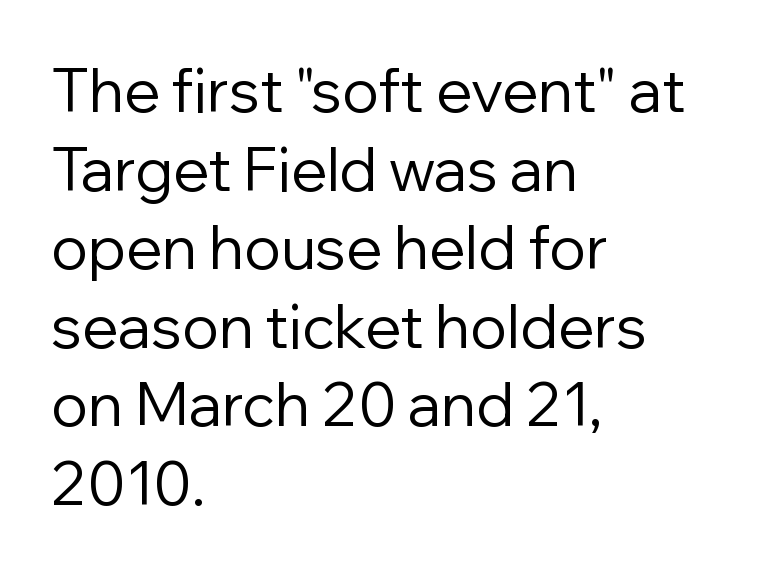
One glance says typical: line gaps are just what's usual. Horizontally, the lines are justified to the leading edge only. If you drew a line through each stem, it would be perfectly vertical. Do the characters align in a grid? No, the font is proportional.
